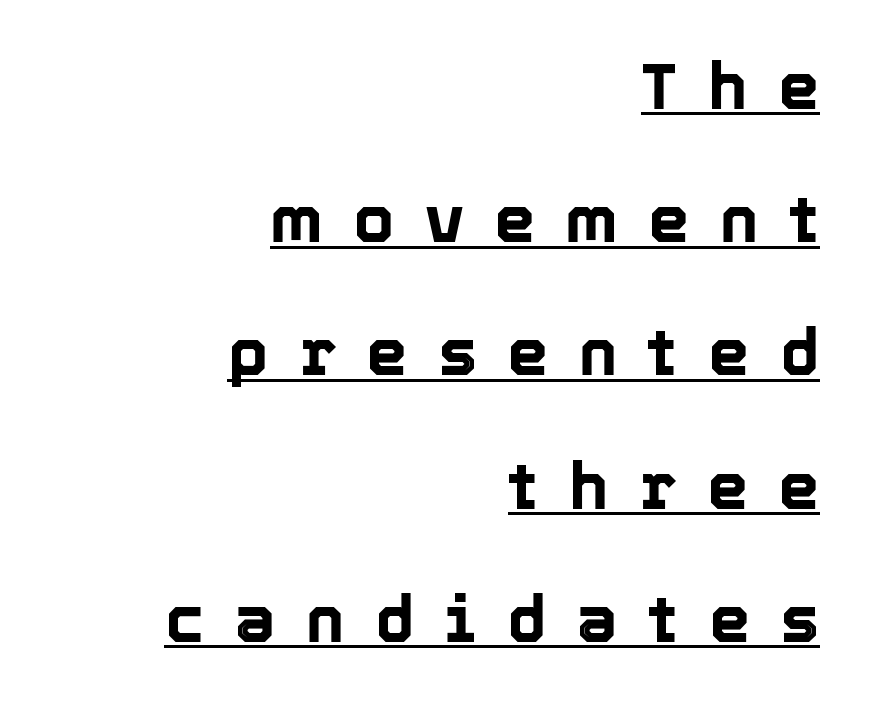
Q: Is the text italic (slanted)? A: No, it is upright.
Q: Is the text underlined? A: Yes.
Q: How is the paragraph aligned? A: Right-aligned.
Q: Is the spacing between letters normal or unusually wide? A: Unusually wide.
Q: Is the spacing between lines tight, normal or loose? A: Loose.
Q: Width (condensed, normal, or wide)? A: Normal.
Q: x-height? A: Medium.
Q: Monospaced? A: No.
